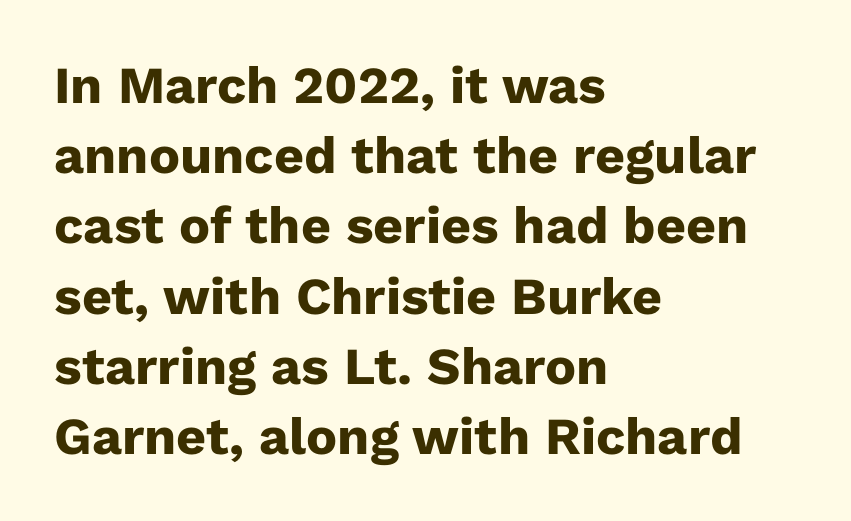
Posture: upright roman. Casual observation: everything's shoved over to the left. Serif or sans? Sans — the stroke terminals are bare. Each word holds together tightly as a unit, with standard inter-letter gaps.
